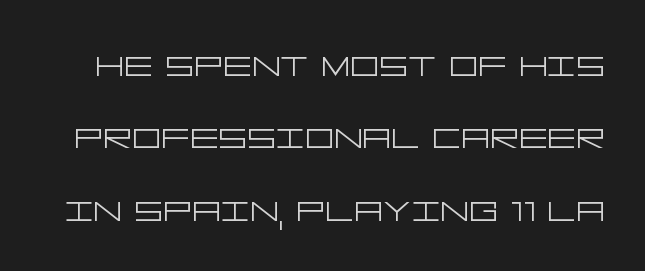
Q: Is the text bold? A: No.
Q: Is the text italic (slanted)? A: No, it is upright.
Q: Is the typeface a serif or a sans-serif typeface? A: Sans-serif.
Q: Is the text underlined? A: No.
Q: Is the spacing between letters normal or unusually wide? A: Normal.
Q: Is the spacing between lines tight, normal or loose? A: Normal.
Q: Width (condensed, normal, or wide)? A: Wide.
Q: Stroke contrast? A: Low.
Q: x-height? A: Large.
